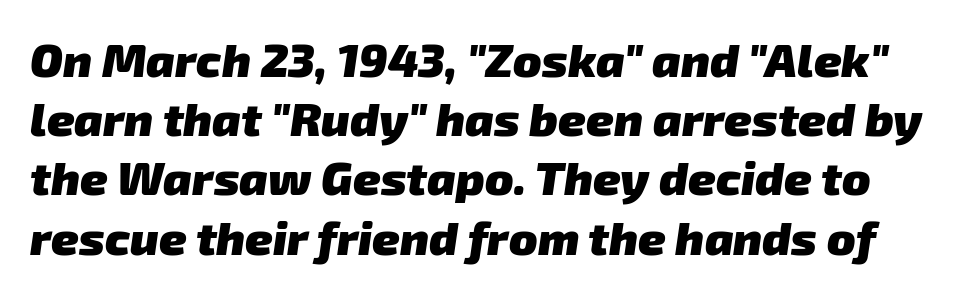
You'd pick this weight for a headline — it's a proper bold. To sum up the face: it is a sans, with no serifs. Spacing verdict: proportional, widths tailored to each character. The leading is moderate, giving the passage an even texture. Underline: absent.
